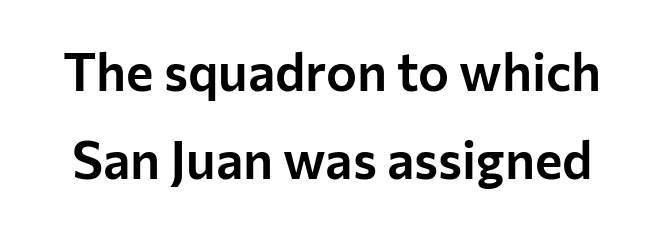
Q: Is the text italic (slanted)? A: No, it is upright.
Q: Is the typeface a serif or a sans-serif typeface? A: Sans-serif.
Q: Is the text underlined? A: No.
Q: Is the spacing between letters normal or unusually wide? A: Normal.
Q: Is the spacing between lines tight, normal or loose? A: Normal.
Q: Width (condensed, normal, or wide)? A: Normal.
Q: Stroke contrast? A: Low.
Q: x-height? A: Medium.
Q: Monospaced? A: No.
